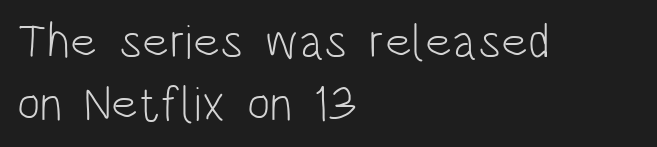
The image shows 49 px light, condensed sans-serif type, upright; set left-aligned, normal line spacing (1.27x), normal letter spacing, not underlined; low stroke contrast and a large x-height.
